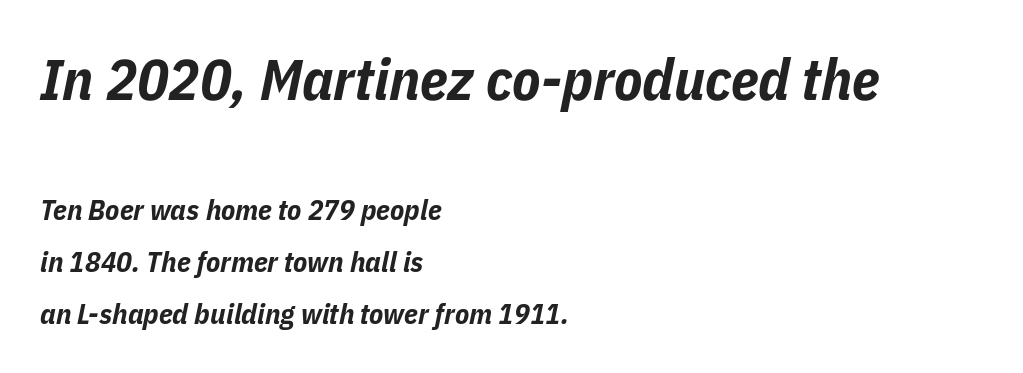
{"italic": "yes", "lean": "right", "slant_degrees": 11, "bold": "yes", "weight": "bold", "width": "condensed", "stroke_contrast": "low", "x_height": "medium", "monospaced": "no", "underline": "no", "align": "left", "line_spacing_ratio": 1.79, "letter_spacing": "normal", "letter_spacing_em": 0.0, "larger_block": "first", "size_ratio": 2.0, "glyph_px": 58}
